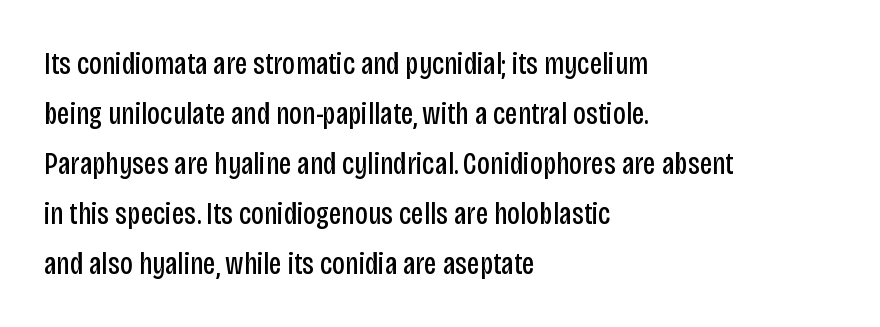
No extra tracking has been applied to these lines. The letters look calm and open, with moderate or lighter stems. Vertical strokes here are truly vertical. These lines are set flush left with a ragged right edge. Serifs: no, the terminals of the letterforms are clean. The zone under the glyphs is completely vacant.
